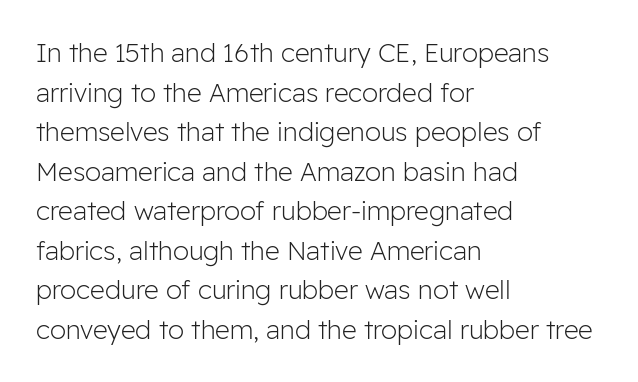
{"italic": "no", "bold": "no", "underline": "no", "align": "left", "line_spacing": "normal", "line_spacing_ratio": 1.52, "letter_spacing": "normal", "letter_spacing_em": 0.0, "glyph_px": 26}
